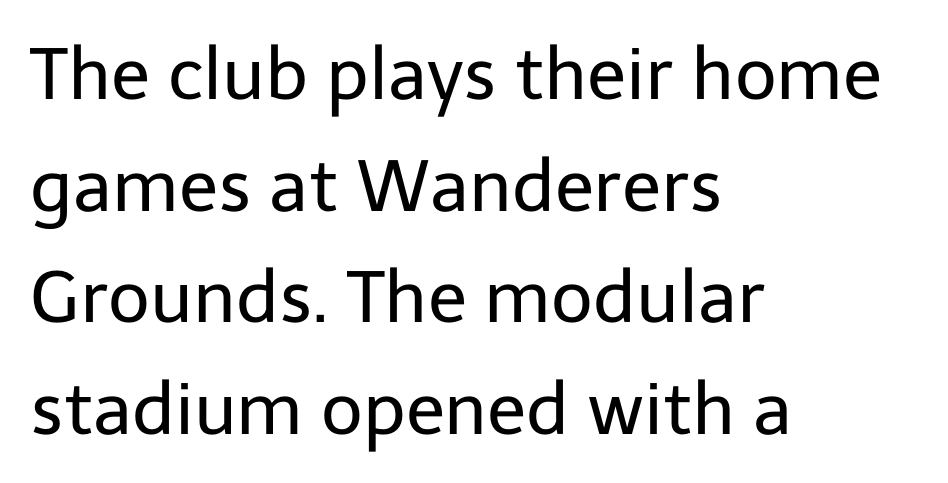
The letters advance in unequal steps, a hallmark of proportional type. A typesetter would mark this as roman, not italic. Whoever set this chose a conventional vertical rhythm. The letterforms sit shoulder to shoulder at normal distance. Check where the strokes stop: nothing finishes them off — pure sans.
